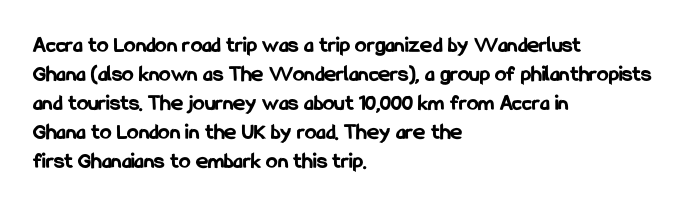
The image shows 23 px bold type, upright; set left-aligned, normal line spacing (1.26x), normal letter spacing, not underlined.
